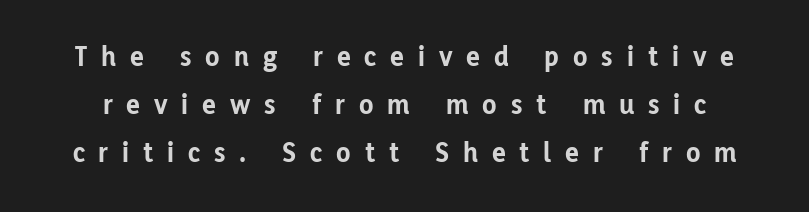
Q: Is the text bold? A: Yes.
Q: Is the text italic (slanted)? A: No, it is upright.
Q: Is the typeface a serif or a sans-serif typeface? A: Sans-serif.
Q: Is the text underlined? A: No.
Q: Is the spacing between letters normal or unusually wide? A: Unusually wide.
Q: Is the spacing between lines tight, normal or loose? A: Normal.
Q: Width (condensed, normal, or wide)? A: Normal.
Q: Stroke contrast? A: Low.
Q: x-height? A: Medium.
Q: Monospaced? A: No.
